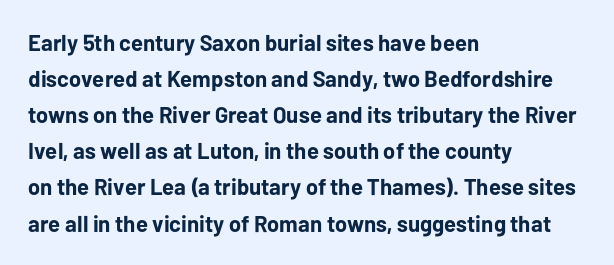
{"italic": "no", "bold": "yes", "underline": "no", "align": "left", "line_spacing": "normal", "line_spacing_ratio": 1.57, "letter_spacing": "normal", "letter_spacing_em": 0.0, "glyph_px": 23}
